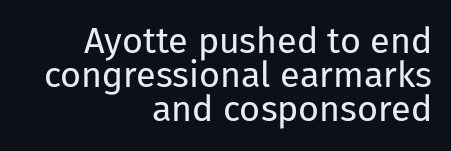
Q: Is the text bold? A: No.
Q: Is the text italic (slanted)? A: No, it is upright.
Q: Is the typeface a serif or a sans-serif typeface? A: Sans-serif.
Q: Is the text underlined? A: No.
Q: How is the paragraph aligned? A: Right-aligned.
Q: Is the spacing between letters normal or unusually wide? A: Normal.
Q: Is the spacing between lines tight, normal or loose? A: Tight.
Q: Width (condensed, normal, or wide)? A: Normal.
Q: Stroke contrast? A: Low.
Q: x-height? A: Medium.
Q: Monospaced? A: No.
